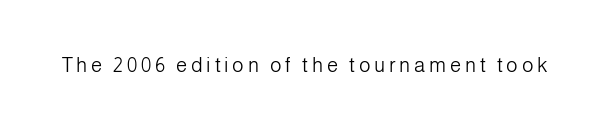
{"italic": "no", "bold": "no", "underline": "no", "glyph_px": 20}
